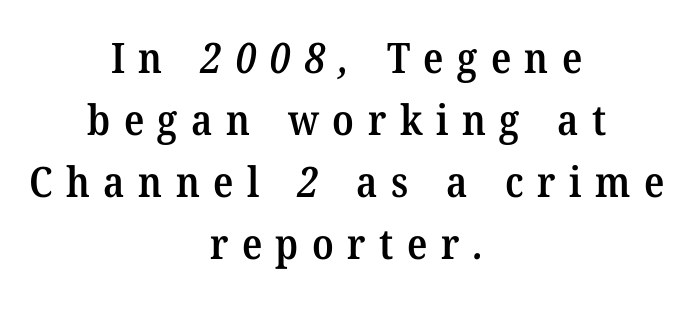
The image shows 42 px semibold serif type; set centered, normal line spacing (1.48x), unusually wide letter spacing (+0.32 em), not underlined; medium stroke contrast and a medium x-height.
